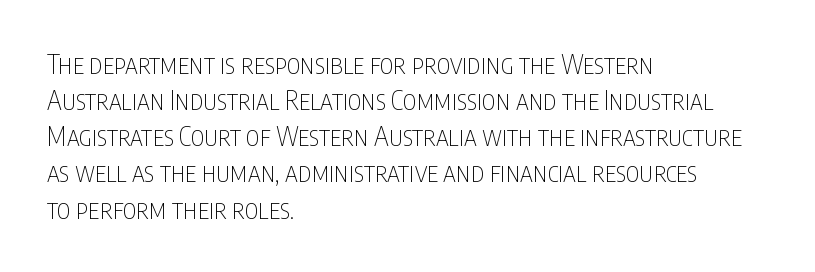
Teacher's note: observe the even left margin — that is flush-left alignment. Students, note that the glyphs here touch the page at normal intervals. Do the letters lean? They stand straight. Descenders hang freely into open space. Stem width sits at or under what a default text font uses.
